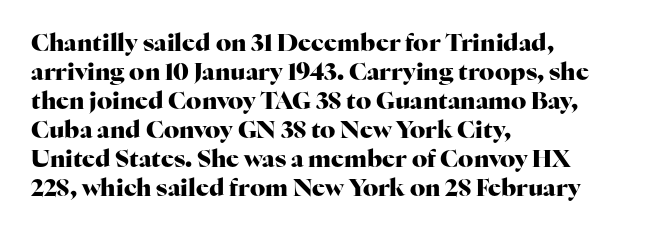
Q: Is the text bold? A: Yes.
Q: Is the text italic (slanted)? A: No, it is upright.
Q: Is the text underlined? A: No.
Q: How is the paragraph aligned? A: Left-aligned.
Q: Is the spacing between letters normal or unusually wide? A: Normal.
